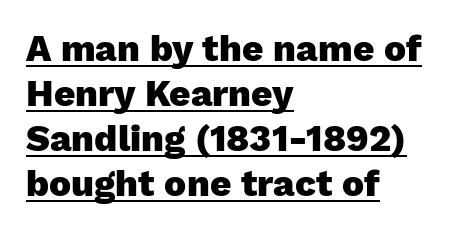
Characters follow at the spacing the type designer built in. All the whitespace from short lines collects on the right. You'd pick this weight for a headline — it's a proper bold. This rendering features underlined lettering. The face used here is proportionally spaced, like ordinary book or web type. Italic: no, the glyphs are upright roman.
